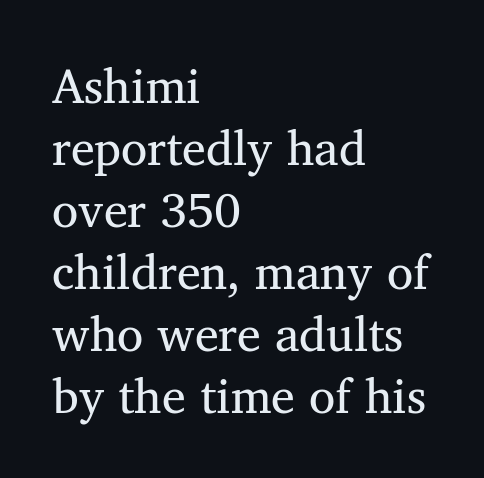
Stem width sits at or under what a default text font uses. Nobody touched the tracking dial on this one. Style check: upright. You could not count columns in this text — the font is proportionally spaced.
